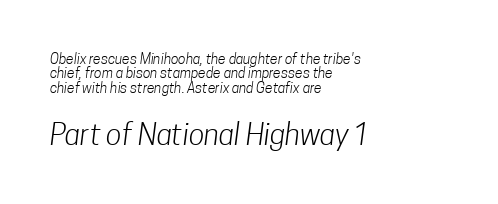
{"serif": "no", "bold": "no", "weight": "light", "width": "condensed", "stroke_contrast": "low", "x_height": "medium", "monospaced": "no", "underline": "no", "align": "left", "line_spacing": "tight", "line_spacing_ratio": 1.02, "letter_spacing": "normal", "letter_spacing_em": 0.0, "larger_block": "second", "size_ratio": 2.07, "glyph_px": 29}
